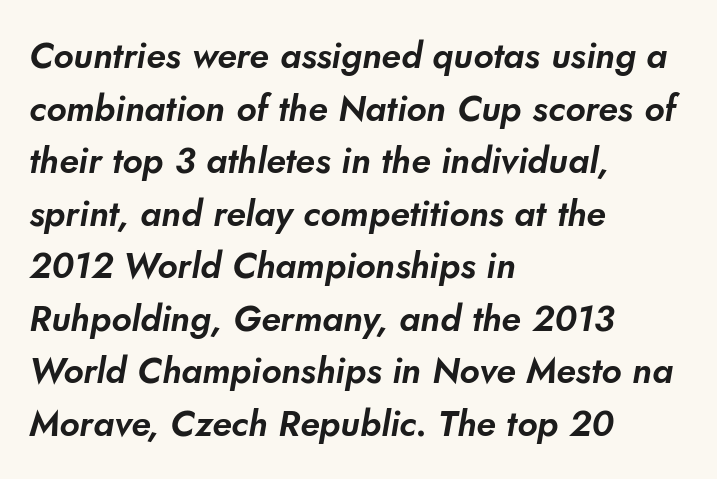
Q: Is the typeface a serif or a sans-serif typeface? A: Sans-serif.
Q: Is the text underlined? A: No.
Q: How is the paragraph aligned? A: Left-aligned.
Q: Is the spacing between letters normal or unusually wide? A: Normal.
Q: Is the spacing between lines tight, normal or loose? A: Normal.
Q: Width (condensed, normal, or wide)? A: Normal.
Q: Stroke contrast? A: Low.
Q: x-height? A: Small.
Q: Monospaced? A: No.
